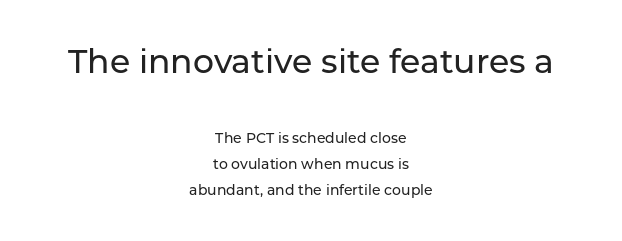
{"serif": "no", "italic": "no", "width": "normal", "stroke_contrast": "low", "x_height": "medium", "monospaced": "no", "underline": "no", "align": "center", "line_spacing_ratio": 1.87, "letter_spacing": "normal", "letter_spacing_em": 0.0, "larger_block": "first", "size_ratio": 2.36, "glyph_px": 33}
